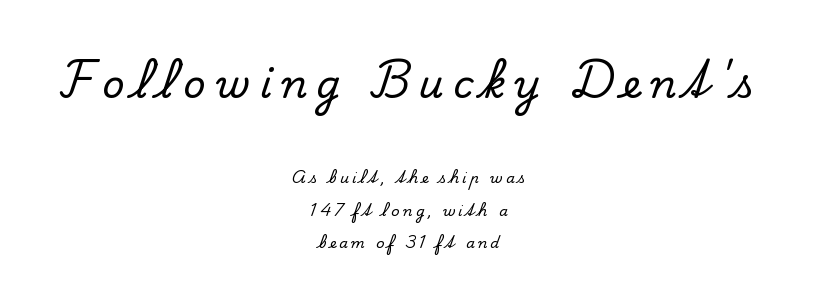
Q: Is the text italic (slanted)? A: Yes.
Q: Is the typeface a serif or a sans-serif typeface? A: Serif.
Q: Is the text underlined? A: No.
Q: How is the paragraph aligned? A: Centered.
Q: Is the spacing between letters normal or unusually wide? A: Unusually wide.
Q: Is the spacing between lines tight, normal or loose? A: Loose.
Q: Which block of text is set in a larger size, the first (top) or the second (bottom)? A: The first (top) one.
Q: Width (condensed, normal, or wide)? A: Normal.
Q: Stroke contrast? A: Low.
Q: x-height? A: Small.
Q: Monospaced? A: No.
